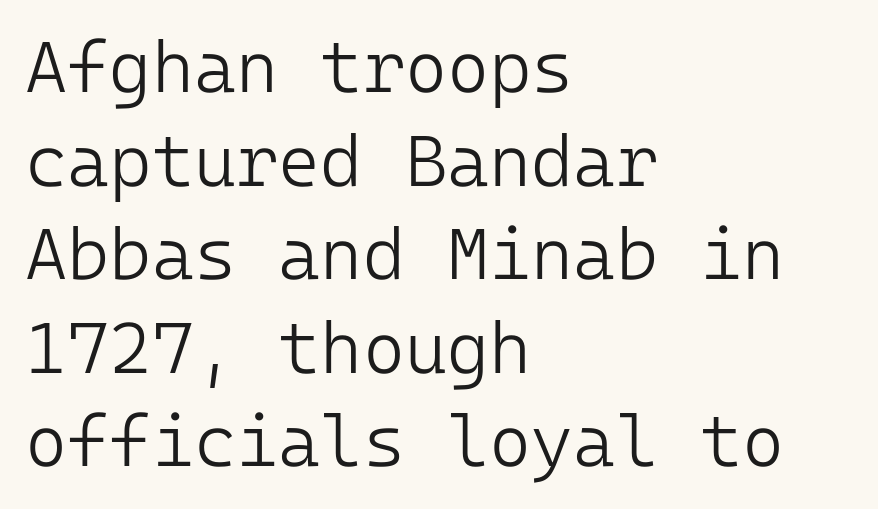
{"serif": "no", "italic": "no", "bold": "no", "weight": "light", "width": "normal", "stroke_contrast": "low", "x_height": "medium", "underline": "no", "align": "left", "line_spacing": "normal", "line_spacing_ratio": 1.3, "letter_spacing": "normal", "letter_spacing_em": 0.0, "glyph_px": 72}
